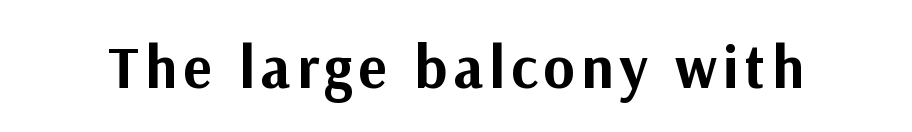
The image shows 60 px bold sans-serif type, upright; set not underlined; medium stroke contrast and a medium x-height.
